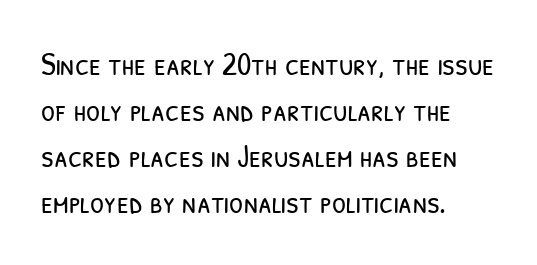
Underline: absent. The compositor pushed each line to the left boundary. Is this a fixed-width face? No — the glyphs have proportional, varying widths. Nobody touched the tracking dial on this one. These lines are composed in type without serifs. This block has exactly the height ordinary leading produces.
